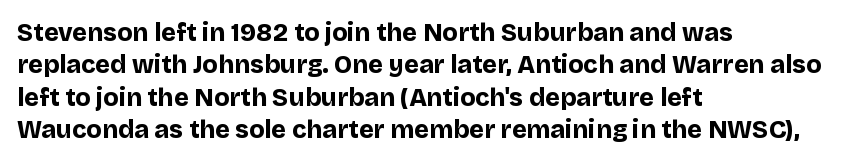
A typesetter would mark this as roman, not italic. The strokes are fattened all the way to bold. Beneath every word, the page is bare. The letters sit at their default tracking, neither squeezed nor spread. Notice how the passage keeps a crisp vertical edge on the left only. The lines sit at an ordinary, default distance from one another.
